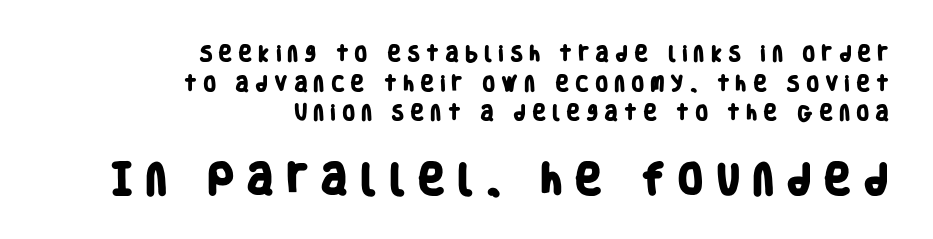
The image shows 34 px heavy, condensed sans-serif type; set right-aligned, line spacing 1.74x, unusually wide letter spacing (+0.34 em), not underlined; the second (bottom) block is 2.0x larger; low stroke contrast and a large x-height.
